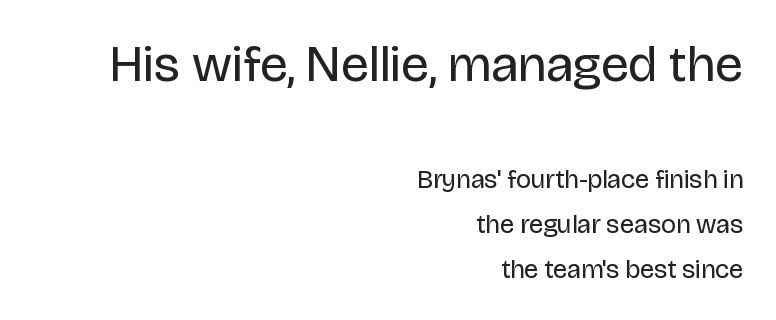
The image shows 51 px regular-weight sans-serif type, upright; set right-aligned, line spacing 1.74x, normal letter spacing, not underlined; the first (top) block is 1.96x larger; low stroke contrast and a large x-height.
